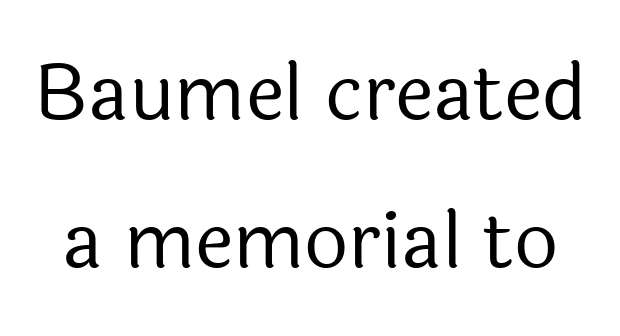
{"serif": "no", "italic": "no", "bold": "no", "weight": "regular", "width": "normal", "x_height": "medium", "monospaced": "no", "underline": "no", "line_spacing": "loose", "line_spacing_ratio": 1.92, "letter_spacing": "normal", "letter_spacing_em": 0.0, "glyph_px": 77}
